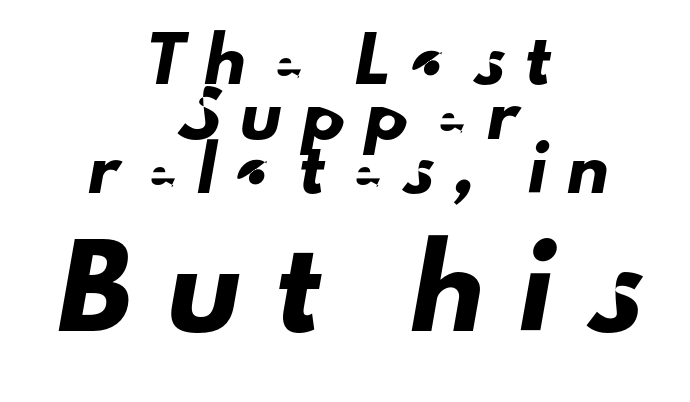
{"serif": "no", "width": "normal", "stroke_contrast": "low", "x_height": "small", "monospaced": "no", "underline": "no", "align": "center", "line_spacing": "normal", "line_spacing_ratio": 1.3, "letter_spacing": "wide", "letter_spacing_em": 0.48, "larger_block": "second", "size_ratio": 1.76, "glyph_px": 74}
